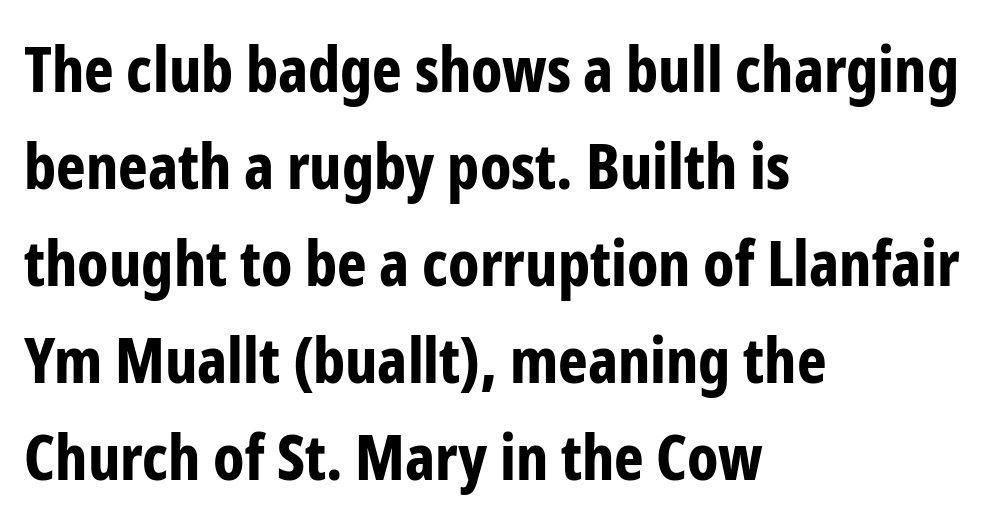
The image shows 63 px bold, condensed sans-serif type, upright; set left-aligned, normal line spacing (1.54x), normal letter spacing, not underlined; low stroke contrast and a medium x-height.
